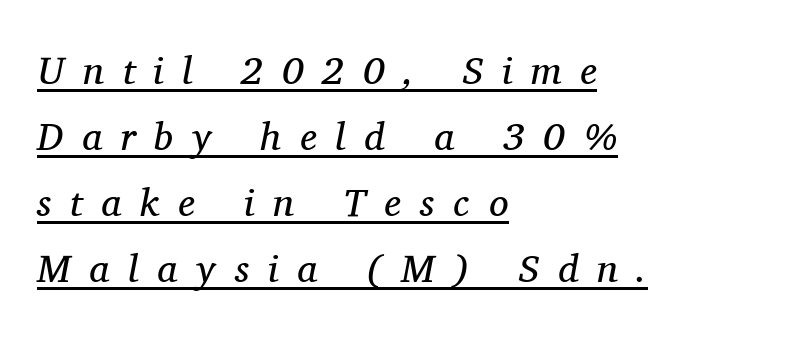
The line-height multiplier appears to be the usual default. There's an unmistakable incline to the writing here. Each line starts at the same left margin while the right side varies. Compared with typical body copy, the letter spacing here is much looser. This rendering employs a face with finishing strokes, i.e., a serif.
